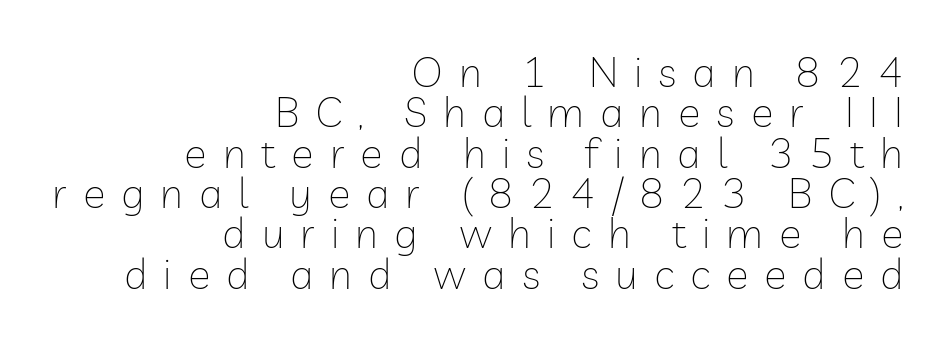
The image shows 42 px thin sans-serif type, upright; set right-aligned, tight line spacing (0.96x), unusually wide letter spacing (+0.38 em), not underlined; low stroke contrast and a medium x-height.
